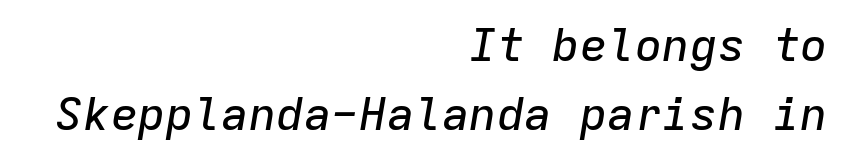
Q: Is the text italic (slanted)? A: Yes, it leans right by about 9 degrees.
Q: Is the text underlined? A: No.
Q: How is the paragraph aligned? A: Right-aligned.
Q: Is the spacing between letters normal or unusually wide? A: Normal.
Q: Is the spacing between lines tight, normal or loose? A: Normal.
Q: Width (condensed, normal, or wide)? A: Normal.
Q: Stroke contrast? A: Low.
Q: x-height? A: Medium.
Q: Monospaced? A: Yes.
